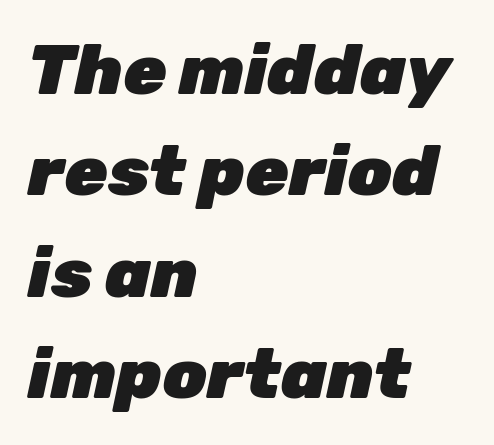
The image shows 70 px heavy type, italic (leaning right); set left-aligned, normal line spacing (1.45x), normal letter spacing, not underlined; low stroke contrast and a medium x-height.
